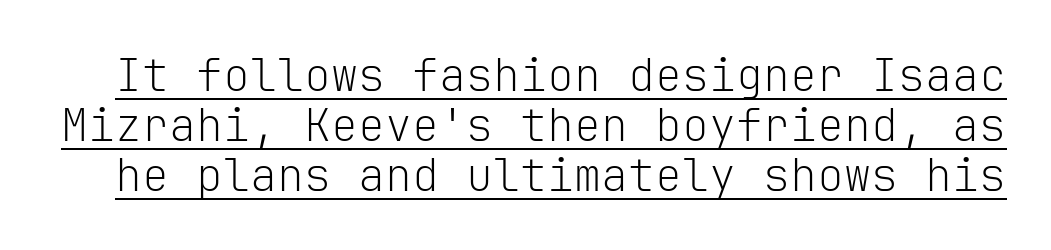
These lines are composed in type without serifs. Is this a fixed-width face? Yes — each glyph sits in an identical cell. Is the letter spacing exaggerated? No — it looks like the ordinary default. A typesetter would call this leading minimal, almost set solid.
